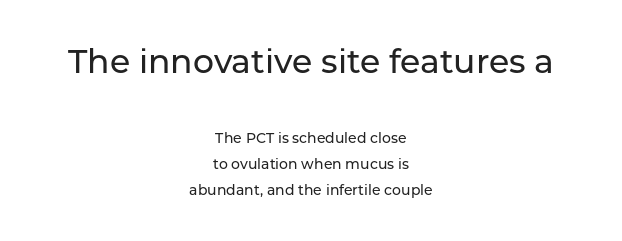
Q: Is the text italic (slanted)? A: No, it is upright.
Q: Is the typeface a serif or a sans-serif typeface? A: Sans-serif.
Q: Is the text underlined? A: No.
Q: How is the paragraph aligned? A: Centered.
Q: Is the spacing between letters normal or unusually wide? A: Normal.
Q: Which block of text is set in a larger size, the first (top) or the second (bottom)? A: The first (top) one.
Q: Width (condensed, normal, or wide)? A: Normal.
Q: Stroke contrast? A: Low.
Q: x-height? A: Medium.
Q: Monospaced? A: No.
